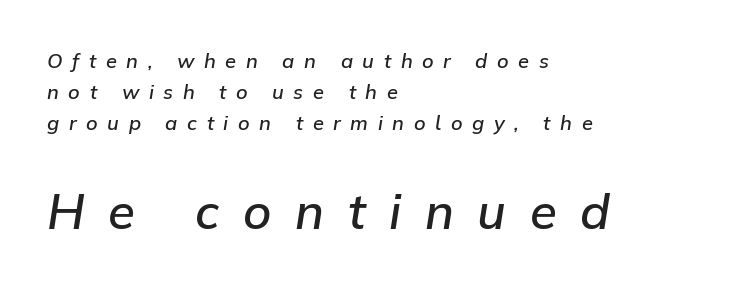
Q: Is the text bold? A: Semi-bold.
Q: Is the text italic (slanted)? A: Yes, it leans right by about 9 degrees.
Q: Is the text underlined? A: No.
Q: How is the paragraph aligned? A: Left-aligned.
Q: Is the spacing between letters normal or unusually wide? A: Unusually wide.
Q: Is the spacing between lines tight, normal or loose? A: Normal.
Q: Which block of text is set in a larger size, the first (top) or the second (bottom)? A: The second (bottom) one.
Q: Width (condensed, normal, or wide)? A: Normal.
Q: Stroke contrast? A: Low.
Q: x-height? A: Medium.
Q: Monospaced? A: No.
